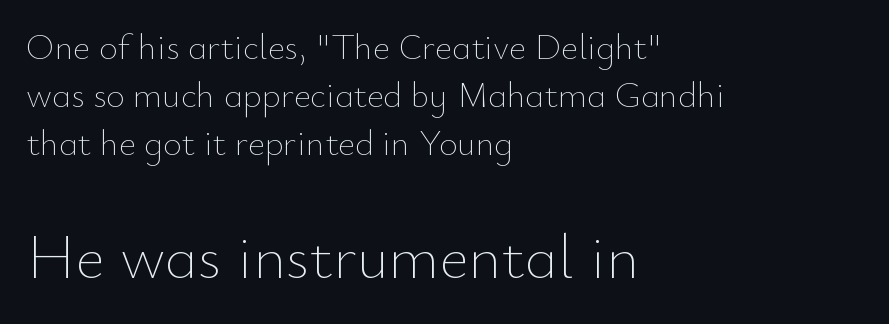
The rendering uses natural spacing where letterforms have individual widths. Has an underline been added? It has not. If you drew a ruler down the left edge, every line would touch it. Spacing between characters is what you'd get straight out of the box. This sample uses an upright cut, with every glyph sitting square on the baseline.
